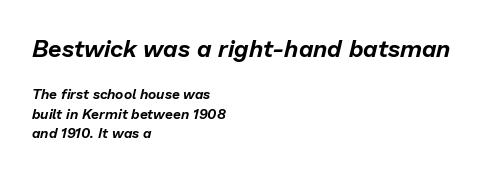
Type without underlining. Compared with a centered layout, this one pins lines to the left instead. These two chunks differ in scale, with the top chunk taking the larger measure. The line-height multiplier appears to be the usual default.
